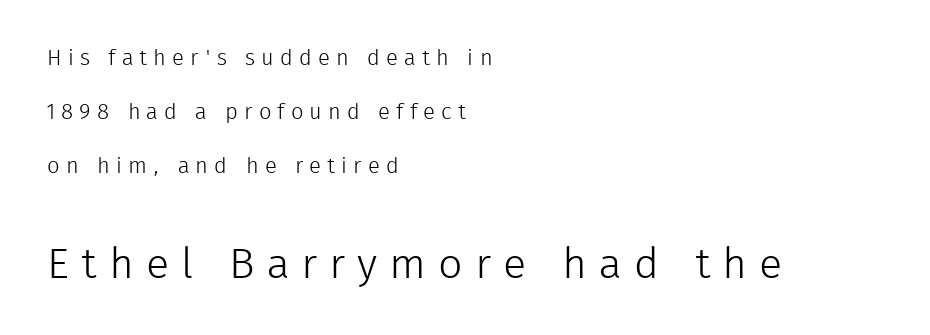
Q: Is the text bold? A: No.
Q: Is the text italic (slanted)? A: No, it is upright.
Q: Is the typeface a serif or a sans-serif typeface? A: Sans-serif.
Q: Is the text underlined? A: No.
Q: How is the paragraph aligned? A: Left-aligned.
Q: Is the spacing between letters normal or unusually wide? A: Unusually wide.
Q: Is the spacing between lines tight, normal or loose? A: Loose.
Q: Which block of text is set in a larger size, the first (top) or the second (bottom)? A: The second (bottom) one.
Q: Width (condensed, normal, or wide)? A: Normal.
Q: Stroke contrast? A: Low.
Q: x-height? A: Medium.
Q: Monospaced? A: No.
